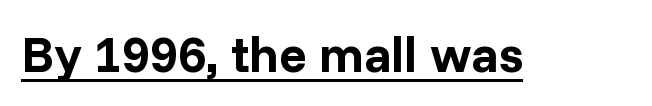
Q: Is the text bold? A: Yes.
Q: Is the text italic (slanted)? A: No, it is upright.
Q: Is the typeface a serif or a sans-serif typeface? A: Sans-serif.
Q: Is the text underlined? A: Yes.
Q: Is the spacing between letters normal or unusually wide? A: Normal.
Q: Width (condensed, normal, or wide)? A: Normal.
Q: Stroke contrast? A: Low.
Q: x-height? A: Medium.
Q: Monospaced? A: No.
